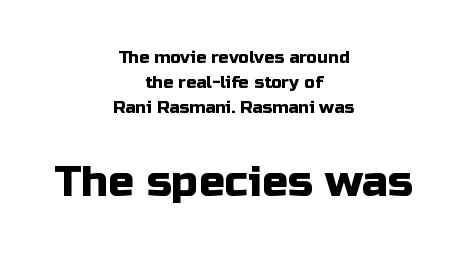
The glyphs are unaccompanied by any horizontal stroke below them. Casual observation: everything's sitting right in the middle. The rendering keeps characters at their native spacing. Style check: upright. Does the bottom block carry the larger type? Yes, it does. No feet cap the strokes, marking this as sans-serif type.
